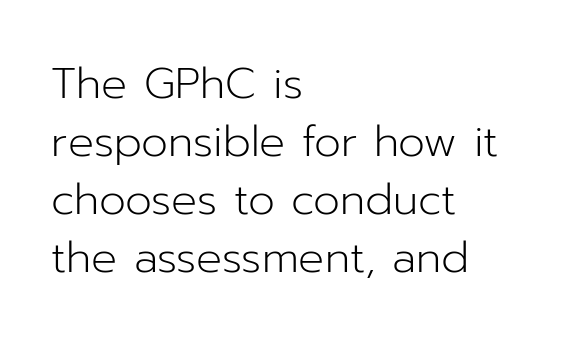
The image shows 43 px light sans-serif type, upright; set left-aligned, normal line spacing (1.35x), normal letter spacing, not underlined; low stroke contrast and a medium x-height.
